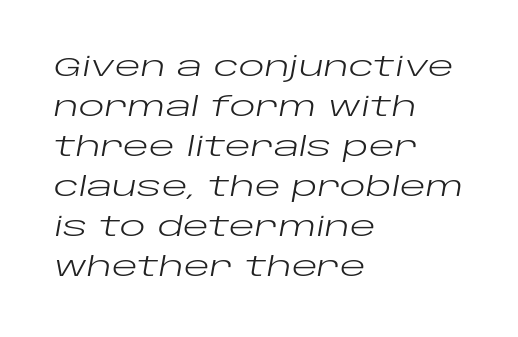
Q: Is the text bold? A: No.
Q: Is the text italic (slanted)? A: Yes, it leans right by about 10 degrees.
Q: Is the text underlined? A: No.
Q: How is the paragraph aligned? A: Left-aligned.
Q: Is the spacing between letters normal or unusually wide? A: Normal.
Q: Is the spacing between lines tight, normal or loose? A: Normal.
